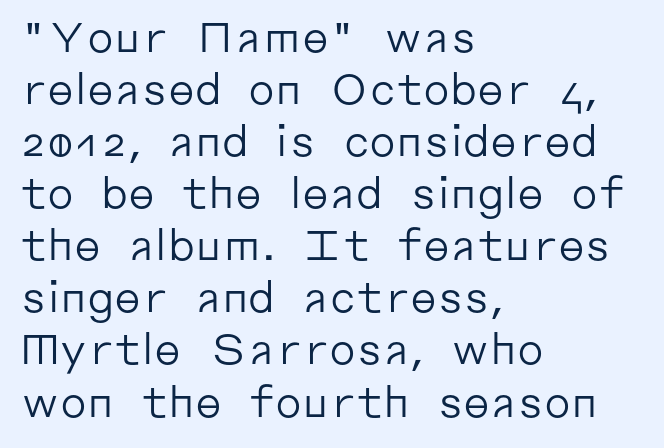
{"serif": "no", "italic": "no", "bold": "no", "weight": "regular", "width": "normal", "stroke_contrast": "low", "x_height": "medium", "monospaced": "no", "underline": "no", "align": "left", "line_spacing_ratio": 1.24, "letter_spacing": "normal", "letter_spacing_em": 0.0, "glyph_px": 42}
